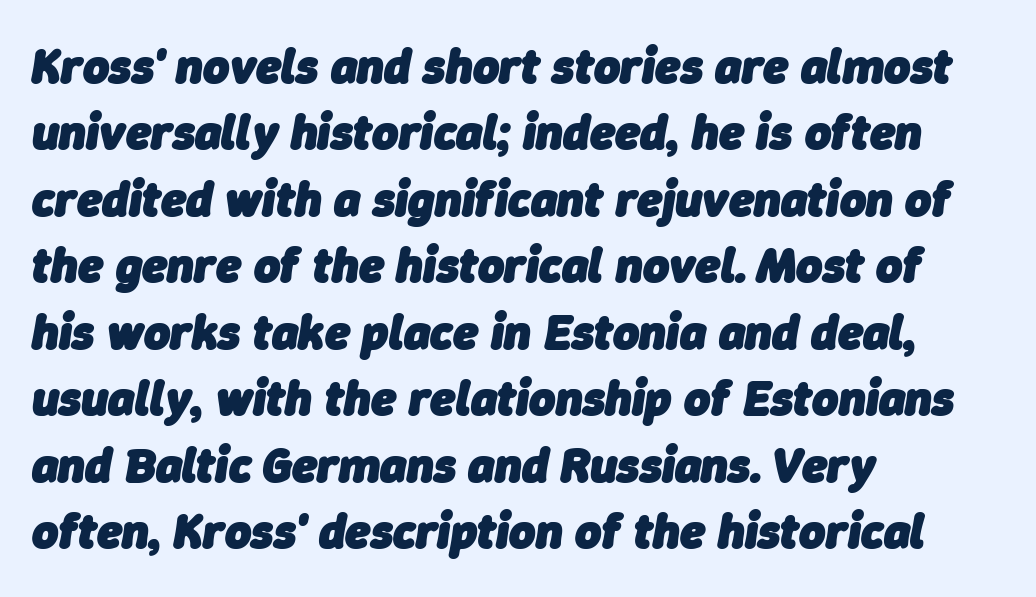
The image shows 50 px heavy type, italic (leaning right); set left-aligned, normal line spacing (1.33x), normal letter spacing, not underlined; low stroke contrast and a medium x-height.
